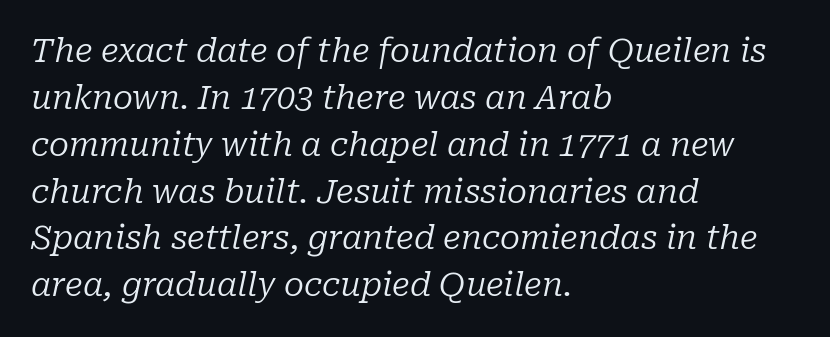
The image shows 33 px regular-weight serif type, italic (leaning right); set left-aligned, normal line spacing (1.42x), normal letter spacing, not underlined; low stroke contrast and a medium x-height.
